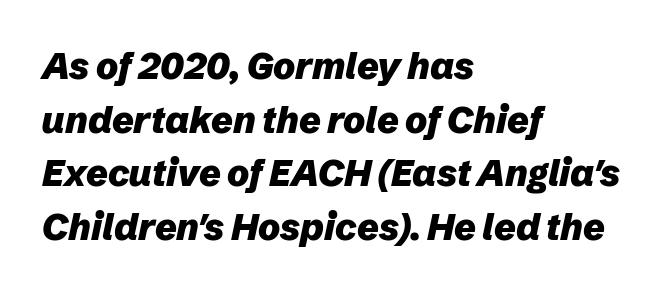
Proportional: the letters do not fall into vertical columns. The typesetter chose a ragged-right arrangement here. Weight check: bold — yes, fully. The space directly below the letters is spotless. Compared with typical paragraphs, the rows here are spaced about the same.
